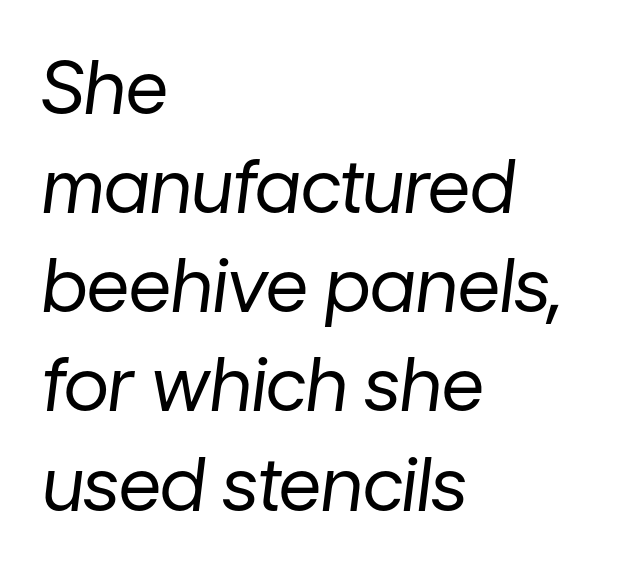
{"italic": "yes", "lean": "right", "slant_degrees": 7, "bold": "no", "weight": "regular", "width": "normal", "stroke_contrast": "low", "x_height": "medium", "monospaced": "no", "underline": "no", "align": "left", "line_spacing": "normal", "line_spacing_ratio": 1.34, "letter_spacing": "normal", "letter_spacing_em": 0.0, "glyph_px": 74}
